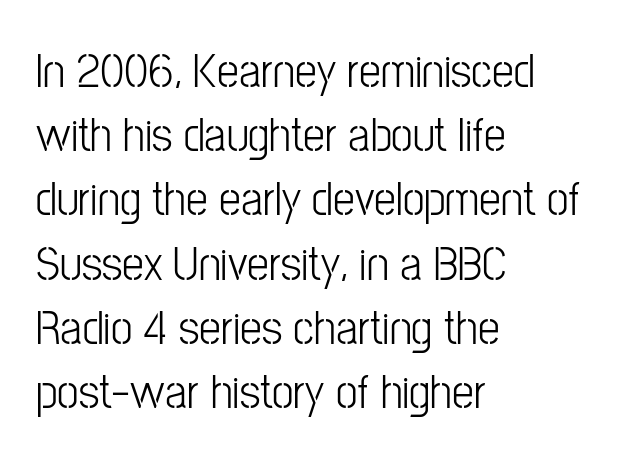
The image shows 49 px light, condensed sans-serif type, upright; set left-aligned, normal line spacing (1.31x), normal letter spacing, not underlined; low stroke contrast and a medium x-height.
